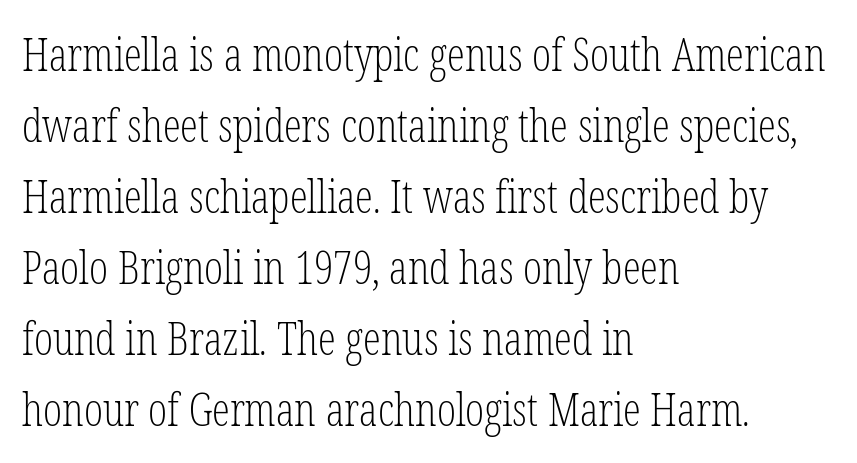
{"serif": "yes", "italic": "no", "bold": "no", "weight": "light", "width": "condensed", "stroke_contrast": "low", "x_height": "medium", "monospaced": "no", "underline": "no", "align": "left", "line_spacing": "normal", "line_spacing_ratio": 1.58, "letter_spacing": "normal", "letter_spacing_em": 0.0, "glyph_px": 45}
